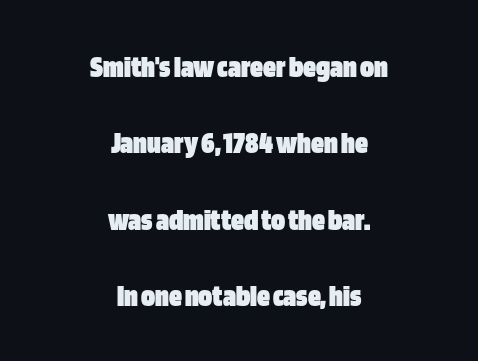
In terms of posture, this sample is upright. The line texture is even and compact thanks to regular tracking. Serifs: no, the terminals of the letterforms are clean. Typeset on center — no edge is straight. Lines of text with bare space underneath.
